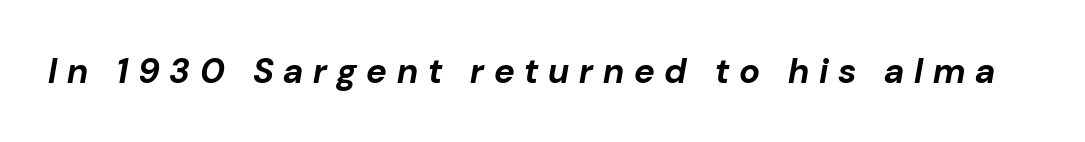
Q: Is the text bold? A: Yes.
Q: Is the text italic (slanted)? A: Yes, it leans right by about 10 degrees.
Q: Is the text underlined? A: No.
Q: Is the spacing between letters normal or unusually wide? A: Unusually wide.
Q: Width (condensed, normal, or wide)? A: Normal.
Q: Stroke contrast? A: Low.
Q: x-height? A: Medium.
Q: Monospaced? A: No.
